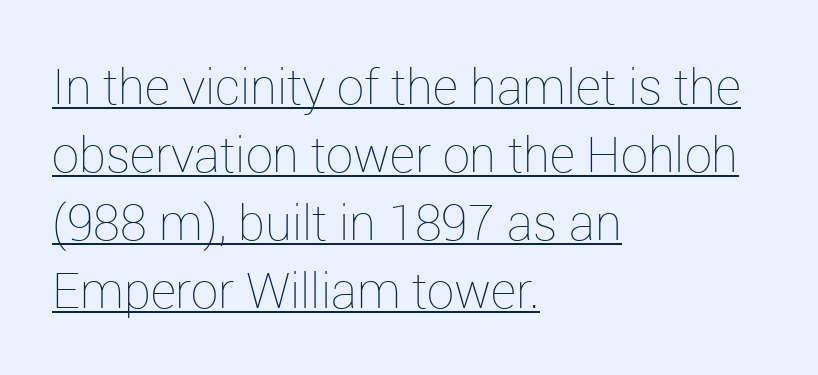
Q: Is the text bold? A: No.
Q: Is the text italic (slanted)? A: No, it is upright.
Q: Is the text underlined? A: Yes.
Q: How is the paragraph aligned? A: Left-aligned.
Q: Is the spacing between letters normal or unusually wide? A: Normal.
Q: Is the spacing between lines tight, normal or loose? A: Normal.
Q: Width (condensed, normal, or wide)? A: Normal.
Q: Stroke contrast? A: Low.
Q: x-height? A: Medium.
Q: Monospaced? A: No.
